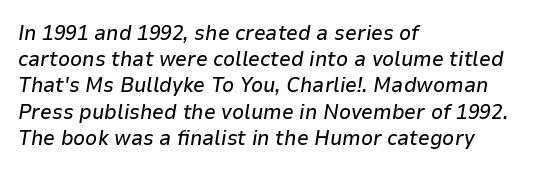
{"italic": "yes", "lean": "right", "slant_degrees": 9, "underline": "no", "align": "left", "line_spacing": "normal", "line_spacing_ratio": 1.25, "letter_spacing": "normal", "letter_spacing_em": 0.0, "glyph_px": 21}
